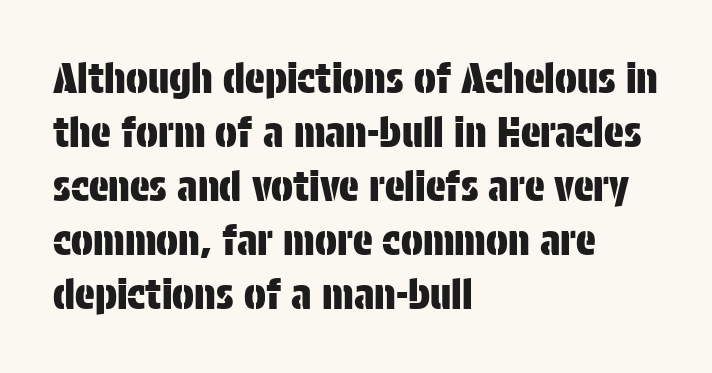
The image shows 41 px condensed sans-serif type, upright; set left-aligned, normal line spacing (1.32x), normal letter spacing, not underlined; low stroke contrast and a large x-height.
